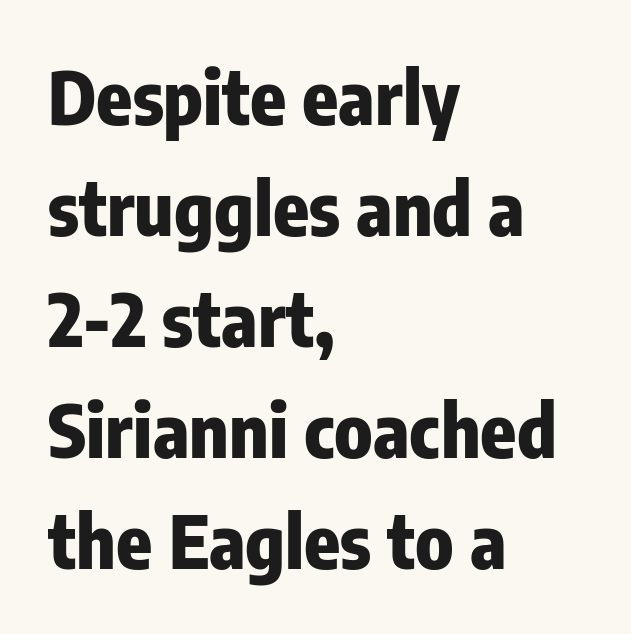
Q: Is the text bold? A: Yes.
Q: Is the text italic (slanted)? A: No, it is upright.
Q: Is the typeface a serif or a sans-serif typeface? A: Sans-serif.
Q: Is the text underlined? A: No.
Q: How is the paragraph aligned? A: Left-aligned.
Q: Is the spacing between letters normal or unusually wide? A: Normal.
Q: Is the spacing between lines tight, normal or loose? A: Normal.
Q: Width (condensed, normal, or wide)? A: Condensed.
Q: Stroke contrast? A: Low.
Q: x-height? A: Medium.
Q: Monospaced? A: No.
